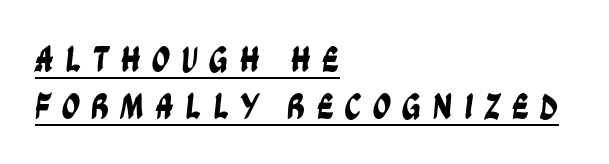
Reading down the block, your eye returns to a fixed left position each line. Substantial extra tracking has been applied to these lines. Varying glyph widths throughout — classic text-font behaviour. Baseline-to-baseline distance is the conventional proportion of letter height.
